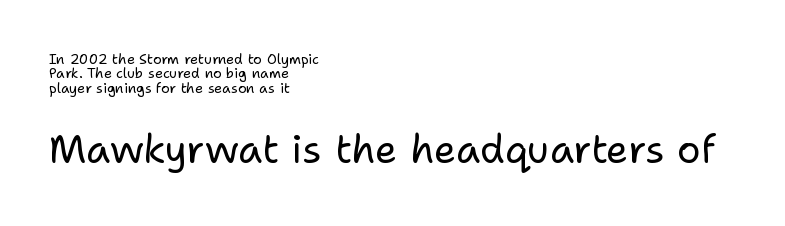
{"serif": "no", "italic": "no", "bold": "no", "weight": "regular", "width": "normal", "stroke_contrast": "low", "x_height": "medium", "monospaced": "no", "underline": "no", "align": "left", "line_spacing": "tight", "line_spacing_ratio": 1.02, "letter_spacing": "normal", "letter_spacing_em": 0.0, "larger_block": "second", "size_ratio": 2.79, "glyph_px": 39}
